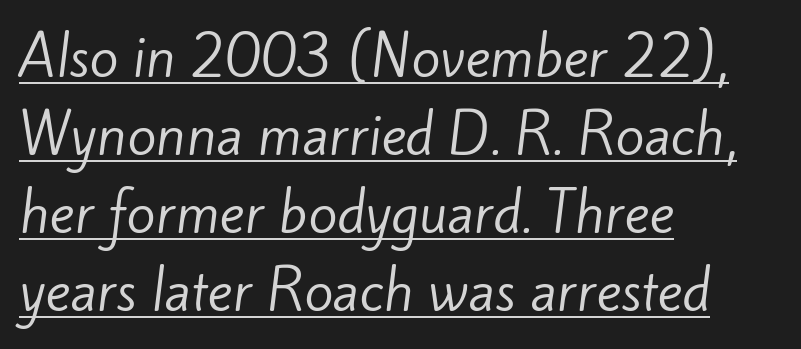
The glyphs in this specimen are sans serif. This rendering uses left alignment, leaving the right contour irregular. The tracking reads as untouched default to a designer's eye. Emphasis is given by a line drawn under the lettering. Vertical stems look standard width or narrower in stroke. Proportional: the letters do not fall into vertical columns.
